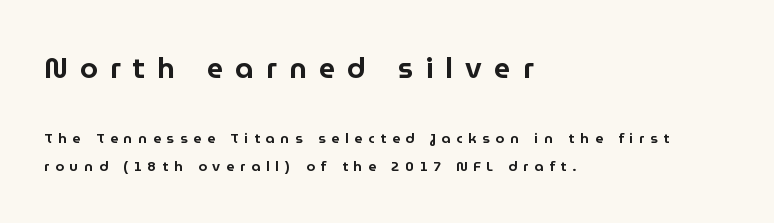
The glyphs in this specimen are sans serif. These lines stack with their left ends in a neat column. The space beneath each line is pristine and unruled. Block one is the big one; block two sits smaller underneath.
